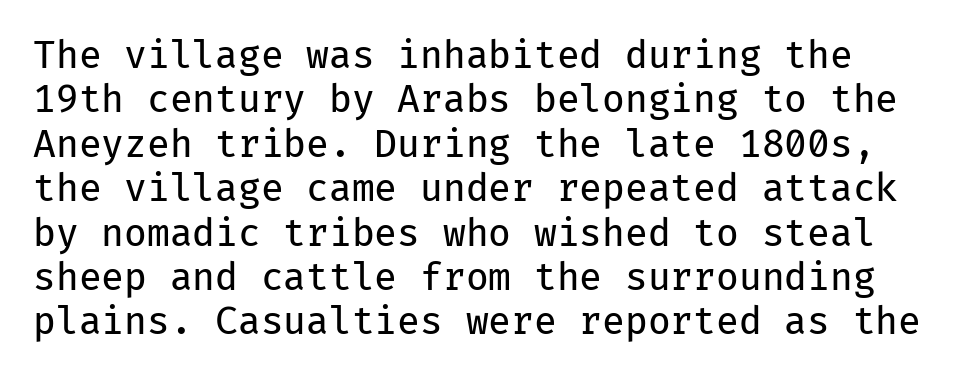
Serif or sans? Sans — the stroke terminals are bare. Stroke thickness stays within the range of a standard reading face or lighter. Check the space under the baseline: it is left empty. Characters remain perfectly vertical along every line. A typesetter would call this monospace, since all characters share one set width.
